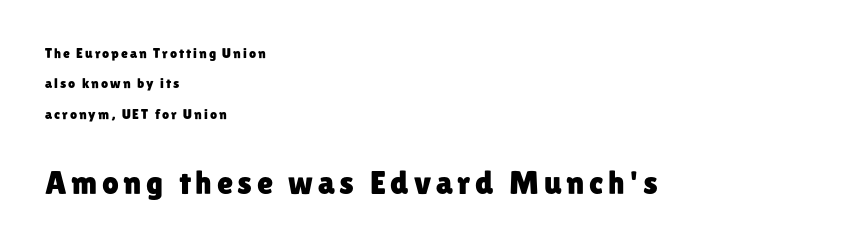
These lines stack with their left ends in a neat column. This is roman type, the default non-slanted kind. Note the varied advance widths — an 'i' is clearly narrower than an 'm'. Unmarked baselines from the first word to the last. The lines are spread far apart with generous leading. Observe the absence of serifs on each vertical stroke in this sample.
